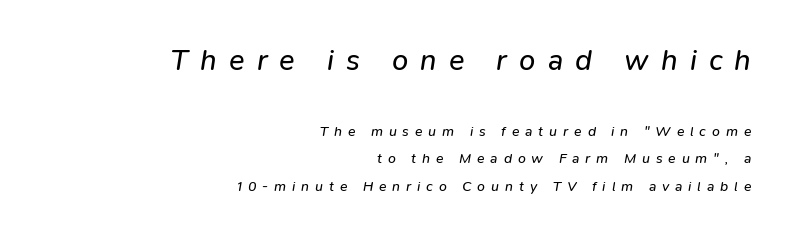
The image shows 29 px regular-weight type, italic (leaning right); set right-aligned, loose line spacing (1.96x), unusually wide letter spacing (+0.42 em), not underlined; the first (top) block is 2.07x larger; low stroke contrast and a medium x-height.
